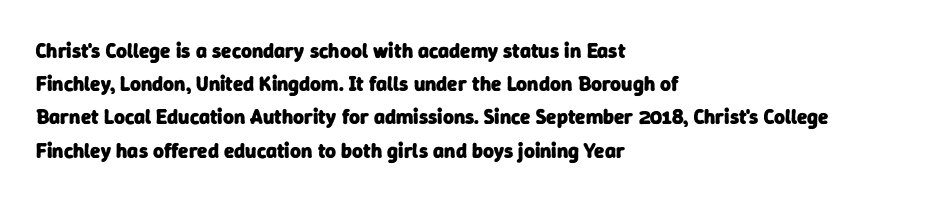
The image shows 21 px bold type; set left-aligned, normal line spacing (1.58x), normal letter spacing, not underlined.
